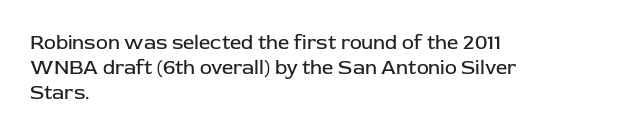
{"italic": "no", "bold": "no", "underline": "no", "align": "left", "line_spacing": "normal", "line_spacing_ratio": 1.26, "letter_spacing": "normal", "letter_spacing_em": 0.0, "glyph_px": 20}
